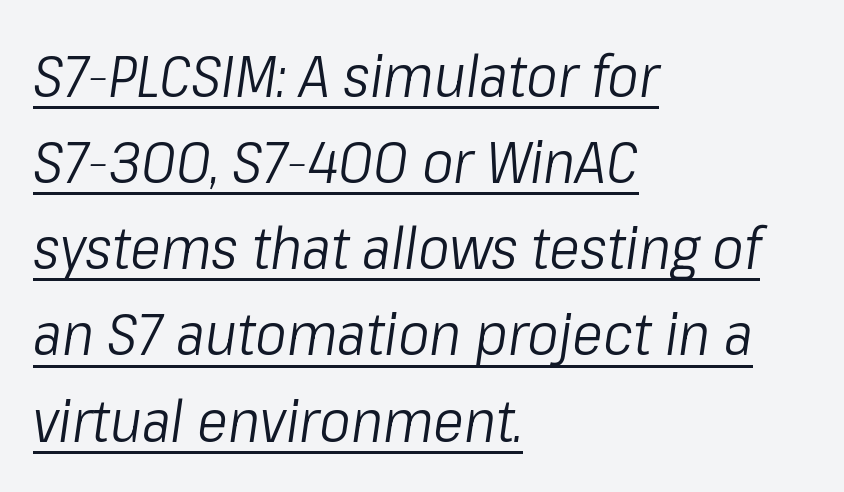
Looks like someone drew a line under every word here. This rendering leaves character spacing at its baseline value. No extra ink here — the face is not bold. In terms of leading, this rendering sits right in the middle. Italic: yes, the glyphs are oblique. Note the varied advance widths — an 'i' is clearly narrower than an 'm'.
